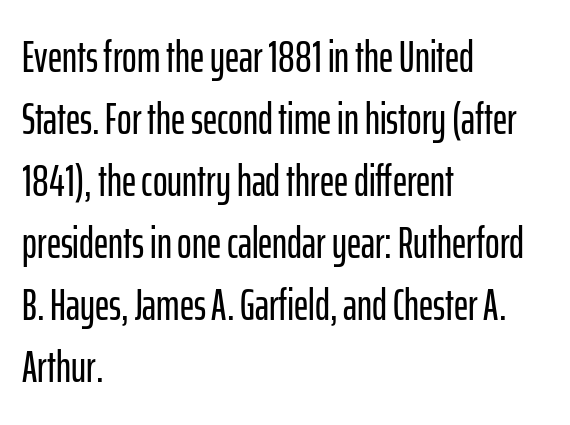
The image shows 44 px condensed sans-serif type, upright; set left-aligned, normal line spacing (1.41x), normal letter spacing, not underlined; low stroke contrast and a medium x-height.
